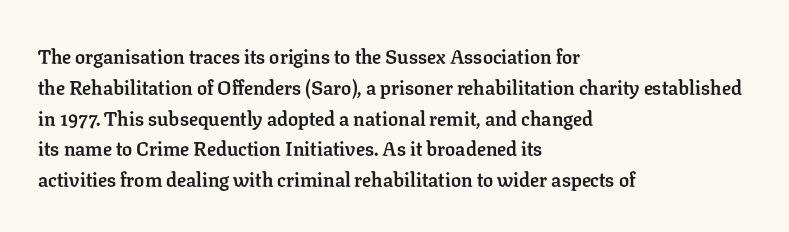
Q: Is the text bold? A: Yes.
Q: Is the text italic (slanted)? A: No, it is upright.
Q: Is the text underlined? A: No.
Q: How is the paragraph aligned? A: Left-aligned.
Q: Is the spacing between letters normal or unusually wide? A: Normal.
Q: Is the spacing between lines tight, normal or loose? A: Normal.
